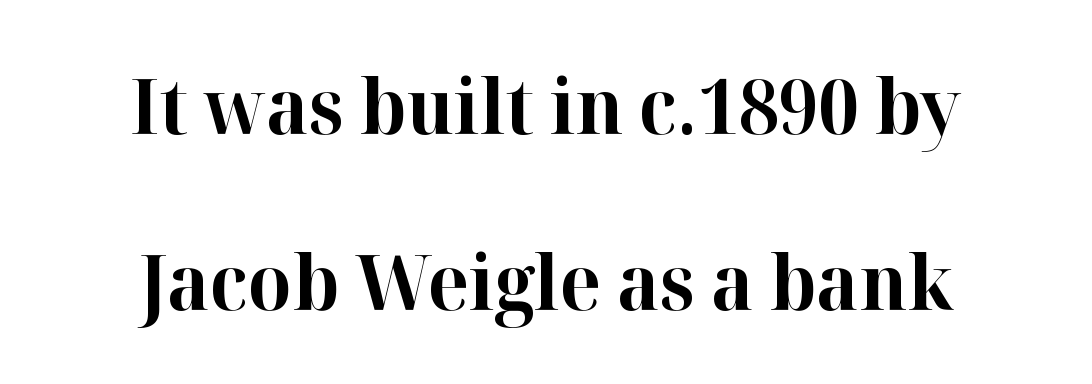
Q: Is the text bold? A: Yes.
Q: Is the text italic (slanted)? A: No, it is upright.
Q: Is the typeface a serif or a sans-serif typeface? A: Serif.
Q: Is the text underlined? A: No.
Q: How is the paragraph aligned? A: Centered.
Q: Is the spacing between letters normal or unusually wide? A: Normal.
Q: Is the spacing between lines tight, normal or loose? A: Loose.
Q: Width (condensed, normal, or wide)? A: Normal.
Q: Stroke contrast? A: High.
Q: x-height? A: Medium.
Q: Monospaced? A: No.
